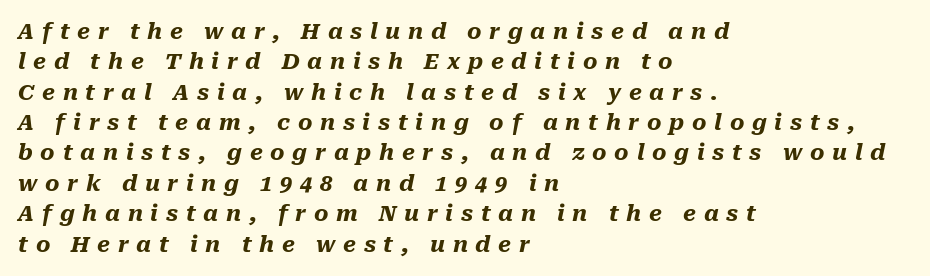
Q: Is the text bold? A: Yes.
Q: Is the text italic (slanted)? A: Yes, it leans right by about 10 degrees.
Q: Is the text underlined? A: No.
Q: How is the paragraph aligned? A: Left-aligned.
Q: Is the spacing between letters normal or unusually wide? A: Unusually wide.
Q: Is the spacing between lines tight, normal or loose? A: Normal.
